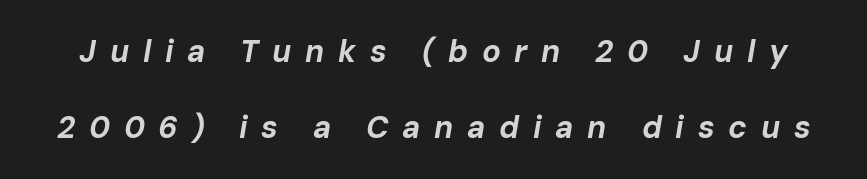
Type without underlining. Loosely led — the rows are spread out. Style check: oblique. Does extra space separate the letters? Yes, quite a lot of it. What weight is shown? A full bold with thick strokes. Here the designer chose a conventional face with non-uniform glyph widths.
